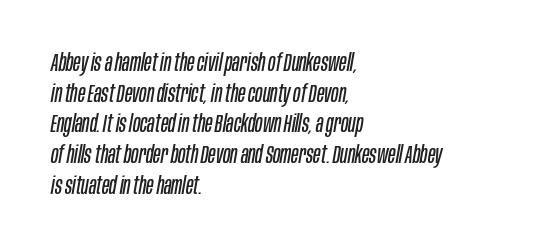
Tall strokes in this sample are angled rather than plumb. One glance says typical: line gaps are just what's usual. This rendering uses left alignment, leaving the right contour irregular. The cut favours lightness, reaching ordinary text weight at its darkest. Descenders hang freely into open space. Standard letterfit; no display-style spreading of the glyphs.
